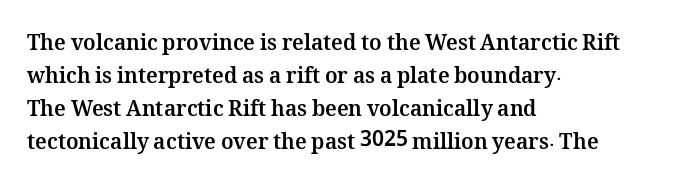
Q: Is the text bold? A: Yes.
Q: Is the text italic (slanted)? A: No, it is upright.
Q: Is the text underlined? A: No.
Q: How is the paragraph aligned? A: Left-aligned.
Q: Is the spacing between letters normal or unusually wide? A: Normal.
Q: Is the spacing between lines tight, normal or loose? A: Normal.
